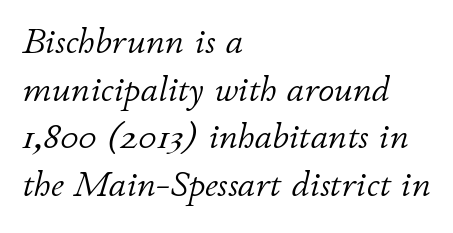
Does extra space separate the letters? No, they use regular spacing. Is this a fixed-width face? No — the glyphs have proportional, varying widths. This is not heavy type; no bold has been used. Where is the straight margin? On the left.
